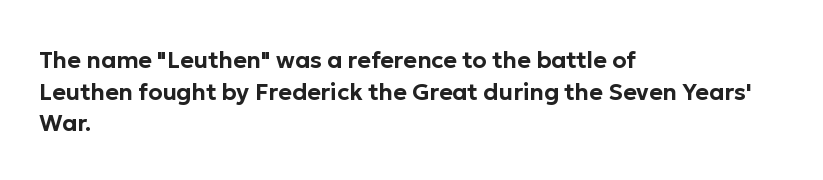
The image shows 23 px text type, upright; set left-aligned, normal line spacing (1.37x), normal letter spacing, not underlined.
